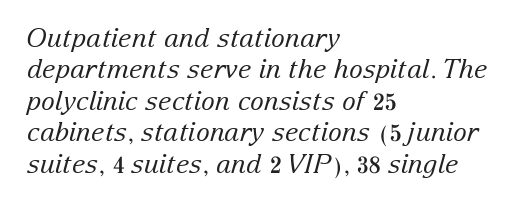
There is no visible air inserted between adjacent glyphs. Descender tails drop into unmarked territory. The strokes are not fattened; the text isn't bold. Which margin do the lines hug? The left one — the right edge is uneven. You can tell it's italic because the verticals aren't actually vertical.
